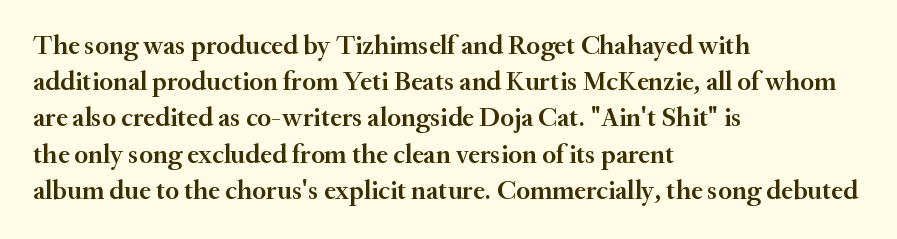
Q: Is the text bold? A: Semi-bold.
Q: Is the text italic (slanted)? A: No, it is upright.
Q: Is the text underlined? A: No.
Q: How is the paragraph aligned? A: Left-aligned.
Q: Is the spacing between letters normal or unusually wide? A: Normal.
Q: Is the spacing between lines tight, normal or loose? A: Normal.
